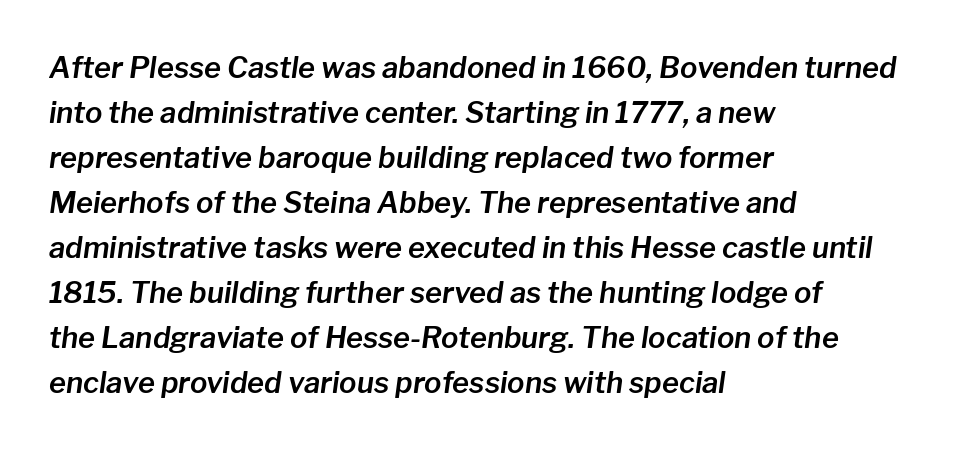
Q: Is the text italic (slanted)? A: Yes, it leans right by about 8 degrees.
Q: Is the text underlined? A: No.
Q: How is the paragraph aligned? A: Left-aligned.
Q: Is the spacing between letters normal or unusually wide? A: Normal.
Q: Is the spacing between lines tight, normal or loose? A: Normal.
Q: Width (condensed, normal, or wide)? A: Normal.
Q: Stroke contrast? A: Low.
Q: x-height? A: Medium.
Q: Monospaced? A: No.
